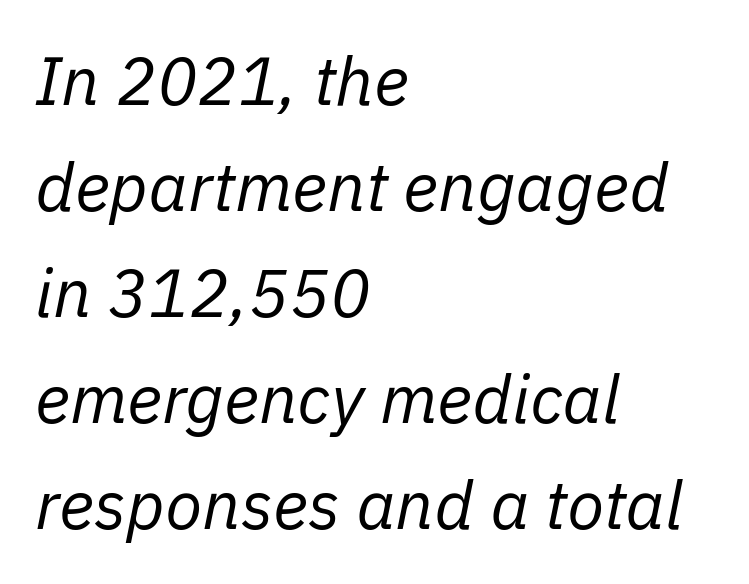
Looks like regular typesetting: each glyph gets only the width it needs. Quick note: italic. Vertically, the passage feels balanced, rows spaced as you'd expect. The rendering keeps characters at their native spacing. The lines in this sample share a left origin and differ only in where they stop.
